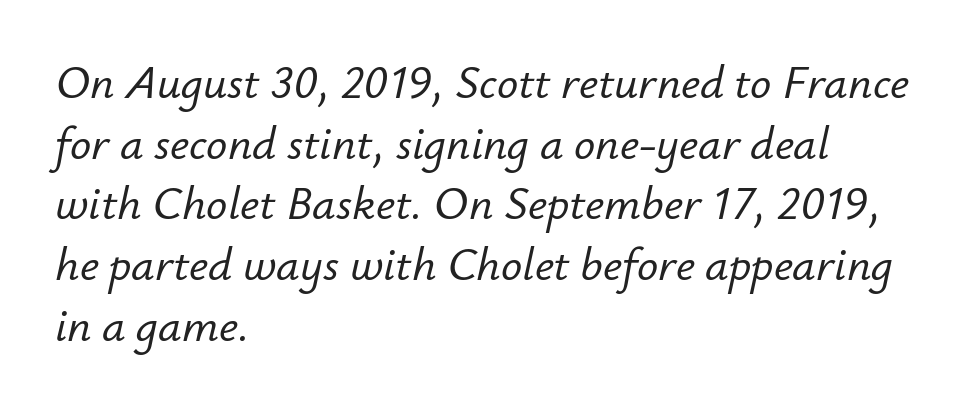
The image shows 47 px text type, italic (leaning right); set left-aligned, normal line spacing (1.29x), normal letter spacing, not underlined; low stroke contrast and a small x-height.
